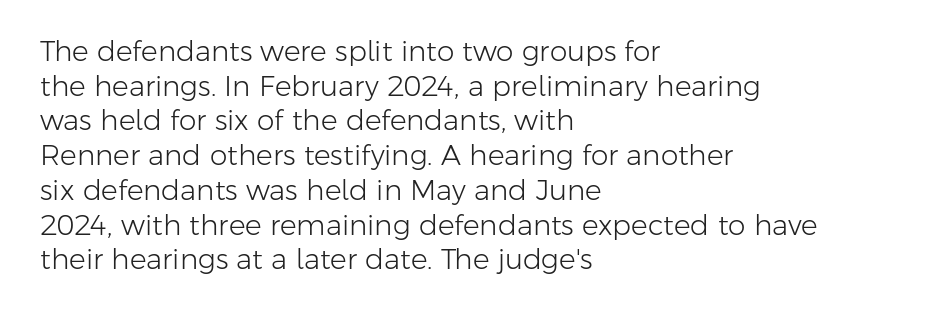
Inter-character spacing is left at the font's built-in metrics. The cut favours lightness, reaching ordinary text weight at its darkest. The face used here is a sans, in the tradition of grotesques and geometrics. The lines in this sample share a left origin and differ only in where they stop.
